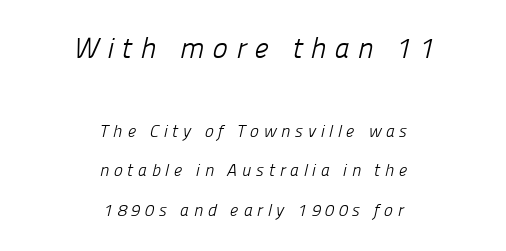
The image shows 29 px light sans-serif type; set centered, loose line spacing (2.31x), unusually wide letter spacing (+0.27 em), not underlined; the first (top) block is 1.71x larger; low stroke contrast and a medium x-height.
